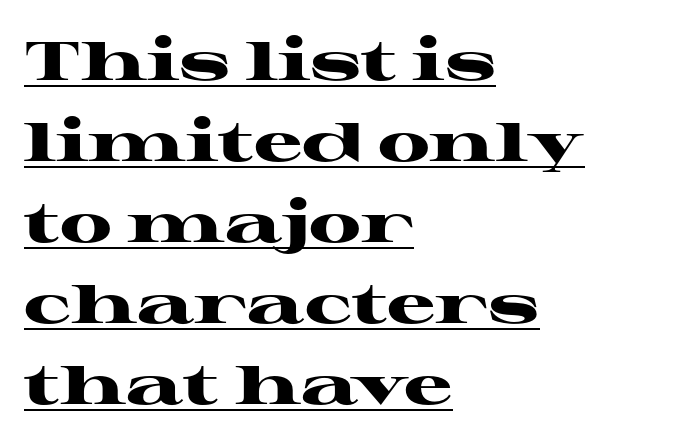
These lines are set flush left with a ragged right edge. The rendering shows small feet on the letterforms — a serif design. When letters stand straight like this, we call the style roman or upright. Tracking value appears to be zero — textbook default spacing.
